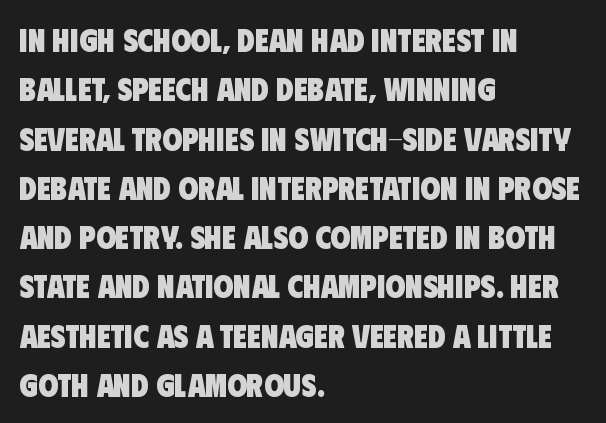
{"serif": "no", "bold": "yes", "weight": "heavy", "width": "condensed", "stroke_contrast": "low", "x_height": "large", "monospaced": "no", "underline": "no", "align": "left", "line_spacing": "normal", "line_spacing_ratio": 1.54, "letter_spacing": "normal", "letter_spacing_em": 0.0, "glyph_px": 32}
